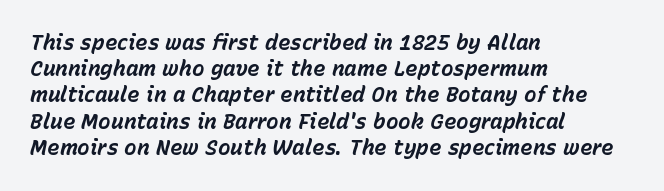
Q: Is the text bold? A: Yes.
Q: Is the text italic (slanted)? A: Yes, it leans right by about 15 degrees.
Q: Is the text underlined? A: No.
Q: How is the paragraph aligned? A: Left-aligned.
Q: Is the spacing between letters normal or unusually wide? A: Normal.
Q: Is the spacing between lines tight, normal or loose? A: Normal.
